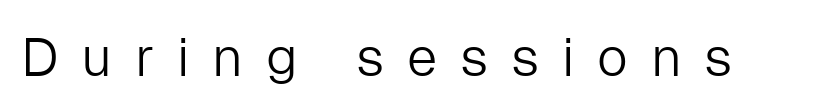
These lines were composed using upright roman letters. Weight class: somewhere from thin through regular. The space beneath each line is pristine and unruled. Spacing verdict: proportional, widths tailored to each character.
